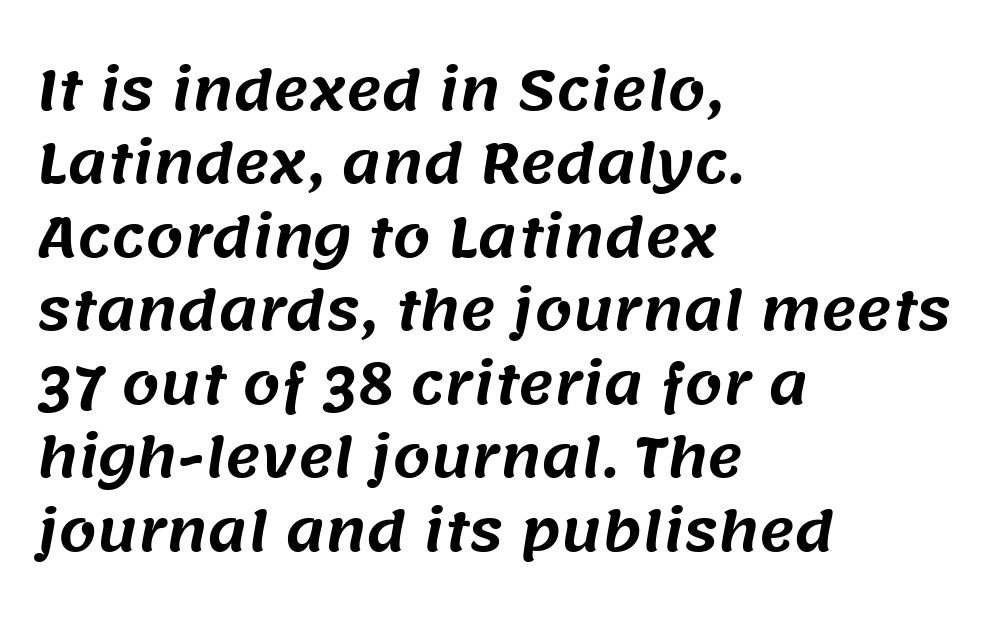
The image shows 54 px sans-serif type; set left-aligned, normal line spacing (1.36x), normal letter spacing, not underlined; medium stroke contrast and a large x-height.
